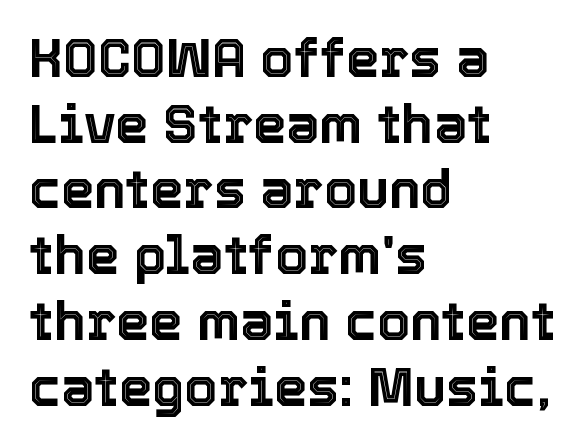
The image shows 53 px text type, upright; set left-aligned, line spacing 1.24x, normal letter spacing, not underlined; a medium x-height.
